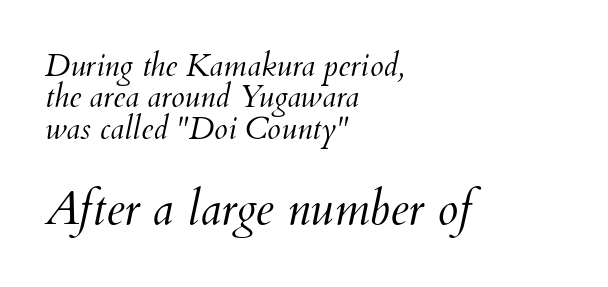
Q: Is the text bold? A: No.
Q: Is the text italic (slanted)? A: Yes, it leans right by about 12 degrees.
Q: Is the text underlined? A: No.
Q: How is the paragraph aligned? A: Left-aligned.
Q: Is the spacing between letters normal or unusually wide? A: Normal.
Q: Is the spacing between lines tight, normal or loose? A: Tight.
Q: Which block of text is set in a larger size, the first (top) or the second (bottom)? A: The second (bottom) one.
Q: Width (condensed, normal, or wide)? A: Normal.
Q: Stroke contrast? A: Medium.
Q: x-height? A: Small.
Q: Monospaced? A: No.
